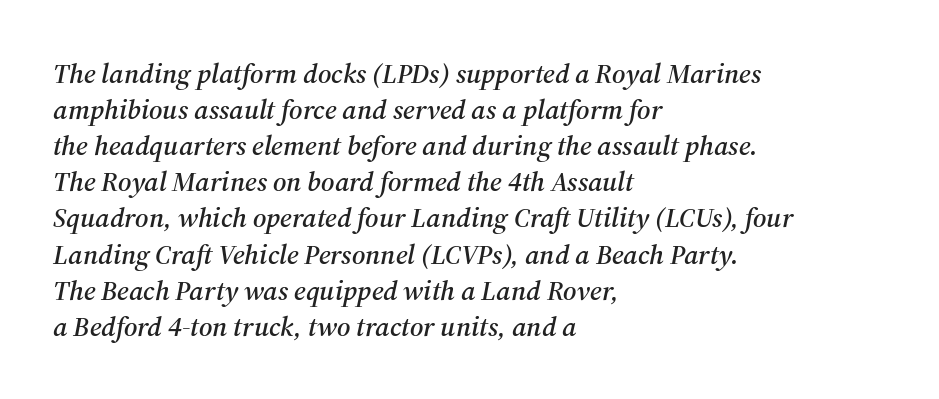
The image shows 28 px serif type, italic (leaning right); set left-aligned, normal line spacing (1.29x), normal letter spacing, not underlined; medium stroke contrast and a medium x-height.
